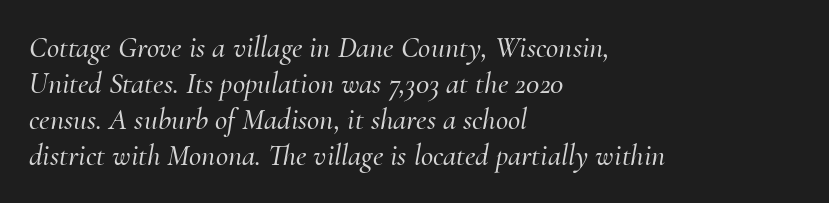
Each row of text sits above clean, open space. Visually the block forms a straight wall on the left and a jagged coastline on the right. These lines are rendered in a variable-pitch font. Standard letterfit; no display-style spreading of the glyphs. The designer went with a serif here, giving each stem small feet.
